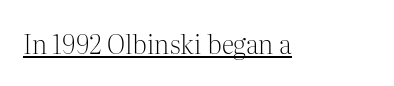
{"italic": "no", "bold": "no", "underline": "yes", "letter_spacing": "normal", "letter_spacing_em": 0.0, "glyph_px": 26}
